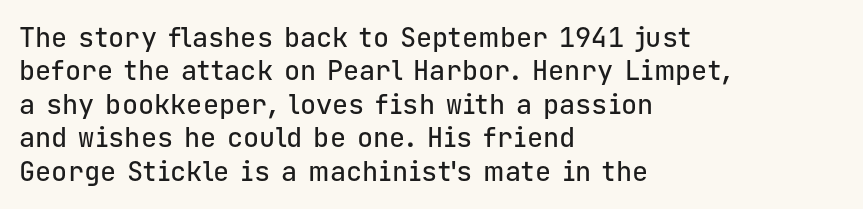
The specimen reads as upright at a glance. The words here are not underlined. Horizontal alignment here is leftward, the default for most running prose. The gaps between neighbouring characters are ordinary and unremarkable.
